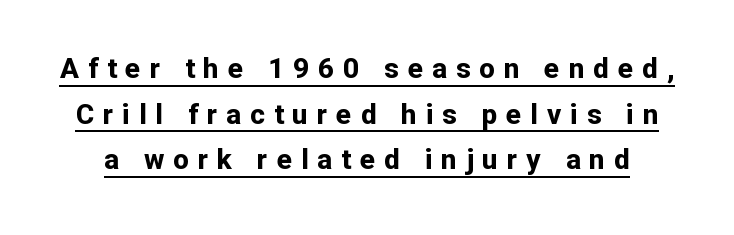
{"serif": "no", "italic": "no", "bold": "yes", "weight": "bold", "width": "normal", "stroke_contrast": "low", "x_height": "medium", "monospaced": "no", "underline": "yes", "line_spacing": "normal", "line_spacing_ratio": 1.63, "letter_spacing": "wide", "letter_spacing_em": 0.32, "glyph_px": 28}
